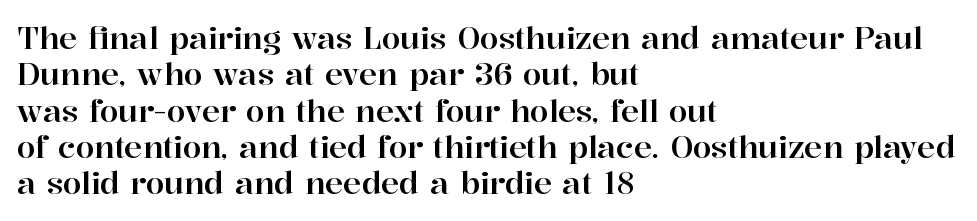
Think of a printed novel: that variable character pitch is what you see here. Each row of text sits above clean, open space. Vertical strokes here are truly vertical. Line beginnings align vertically; line endings do not. This is serif lettering, the kind often seen in printed books.
